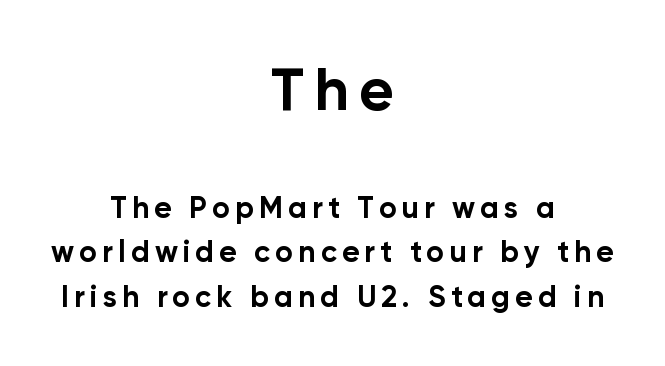
The image shows 60 px bold sans-serif type, upright; set centered, normal line spacing (1.48x), not underlined; the first (top) block is 2.0x larger; low stroke contrast and a medium x-height.
